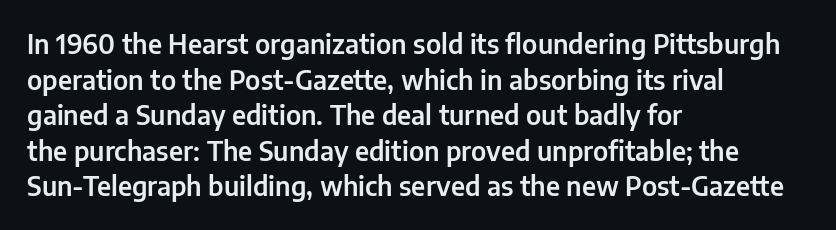
Compared with a centered layout, this one pins lines to the left instead. These lines were composed using upright roman letters. The type is set solid horizontally, with unmodified tracking. Vertical spacing — default. A bare baseline throughout the passage.
